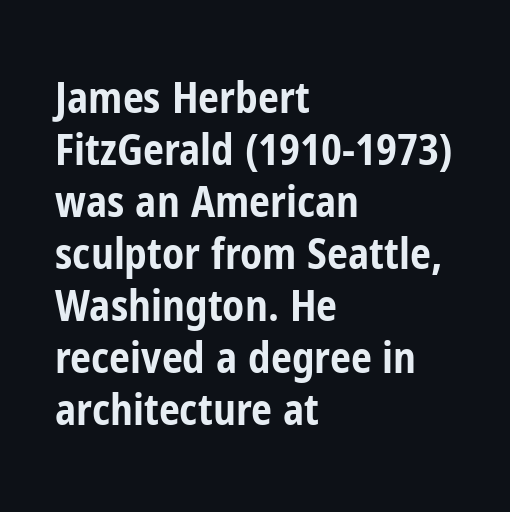
The image shows 42 px bold, condensed sans-serif type, upright; set left-aligned, line spacing 1.24x, normal letter spacing, not underlined; low stroke contrast and a medium x-height.
